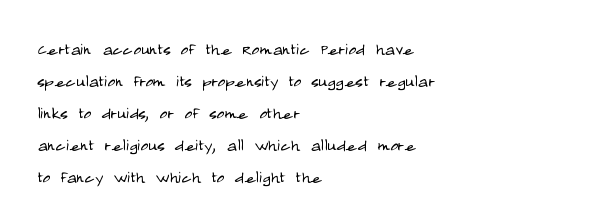
Q: Is the text bold? A: No.
Q: Is the text italic (slanted)? A: No, it is upright.
Q: Is the text underlined? A: No.
Q: How is the paragraph aligned? A: Left-aligned.
Q: Is the spacing between letters normal or unusually wide? A: Normal.
Q: Is the spacing between lines tight, normal or loose? A: Normal.
